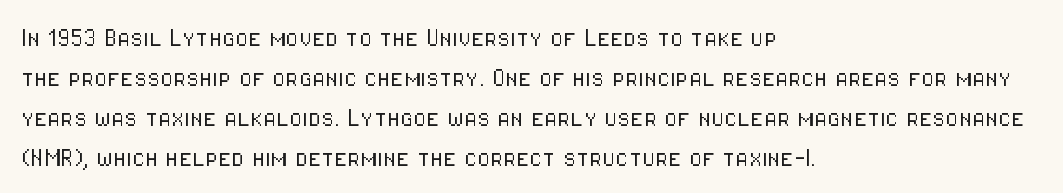
Caption: multi-line text, flush left, ragged right. The designer went with a sans here, leaving each stem footless. The designer left line spacing at the default. A quiet, ordinary-to-light weight characterises the typeface. The passage shown is not underscored anywhere. The passage shown is typed in a proportional face where columns would drift.
